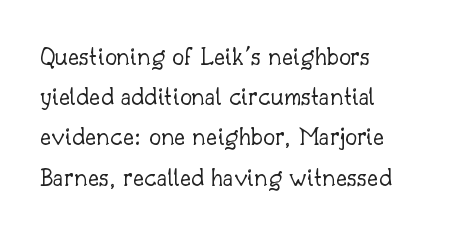
{"italic": "no", "bold": "no", "underline": "no", "align": "left", "line_spacing": "normal", "line_spacing_ratio": 1.49, "letter_spacing": "normal", "letter_spacing_em": 0.0, "glyph_px": 27}
